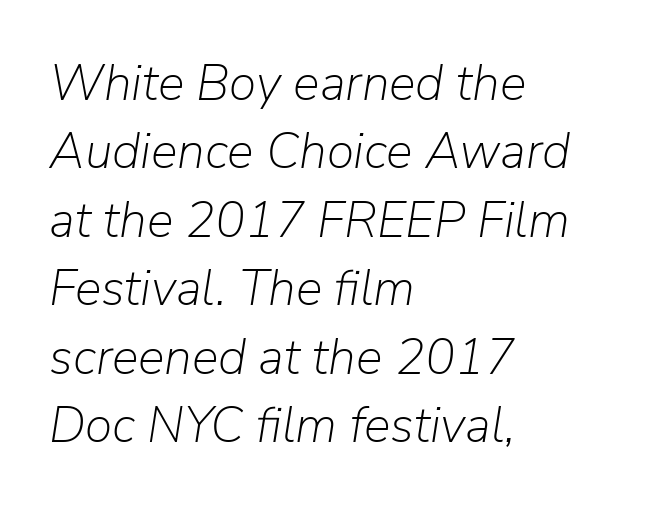
{"italic": "yes", "lean": "right", "slant_degrees": 9, "bold": "no", "weight": "light", "width": "normal", "stroke_contrast": "low", "x_height": "medium", "monospaced": "no", "underline": "no", "align": "left", "line_spacing": "normal", "line_spacing_ratio": 1.37, "letter_spacing": "normal", "letter_spacing_em": 0.0, "glyph_px": 50}
